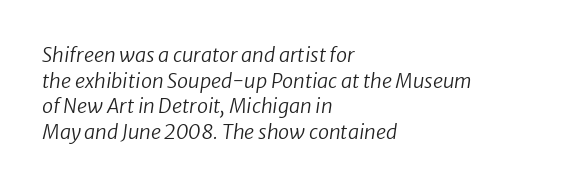
Q: Is the text bold? A: No.
Q: Is the text italic (slanted)? A: Yes, it leans right by about 8 degrees.
Q: Is the text underlined? A: No.
Q: How is the paragraph aligned? A: Left-aligned.
Q: Is the spacing between letters normal or unusually wide? A: Normal.
Q: Is the spacing between lines tight, normal or loose? A: Normal.
